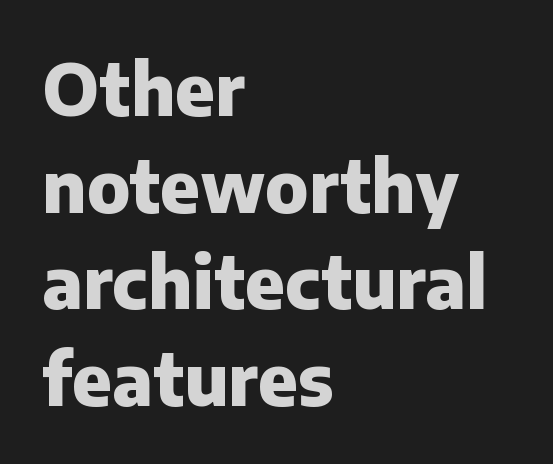
Regular leading. Varying glyph widths throughout — classic text-font behaviour. The letterforms sit shoulder to shoulder at normal distance. This rendering uses left alignment, leaving the right contour irregular. The letters carry no serifs — their stems end cleanly without finishing strokes.
